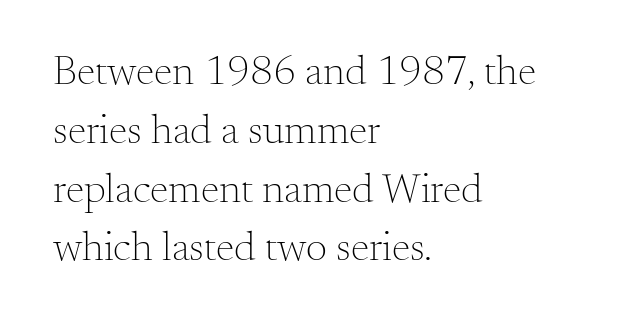
Style check: upright. Does the copy run flush right? No — it runs flush left. The horizontal fit of the characters is conventional and even. Successive baselines arrive at the customary interval. The rendering uses natural spacing where letterforms have individual widths.
